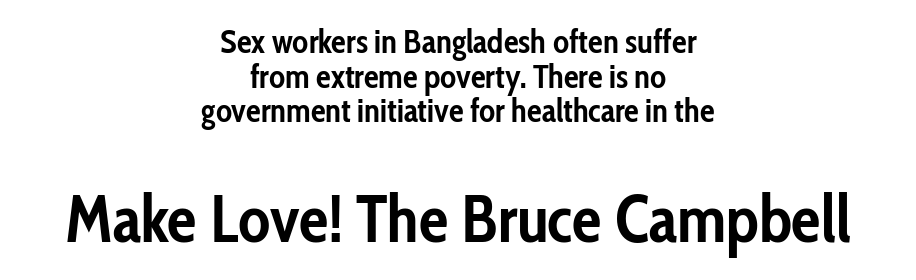
Closely set lines give the paragraph a compact silhouette. The face used here has the dense, thick strokes of a bold. Proportional: the letters do not fall into vertical columns. Each line is balanced around a shared central axis. Students, note that the glyphs here touch the page at normal intervals. The gap between lines stays unmarked.
